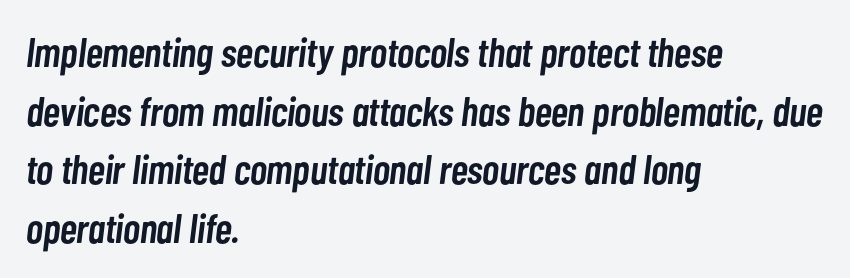
Glyph-to-glyph distance matches everyday printed text. Compared with ordinary roman type, these characters are visibly tilted. In CSS terms this would be text-align: left. Character widths vary here, with narrow letters taking less room than wide ones.
